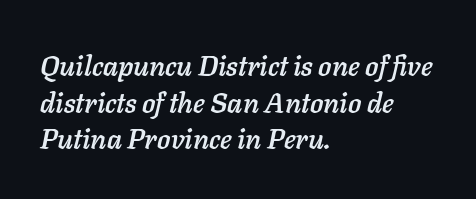
{"italic": "yes", "lean": "right", "slant_degrees": 11, "width": "normal", "stroke_contrast": "low", "x_height": "medium", "monospaced": "no", "underline": "no", "align": "left", "line_spacing": "normal", "line_spacing_ratio": 1.31, "letter_spacing": "normal", "letter_spacing_em": 0.0, "glyph_px": 28}
